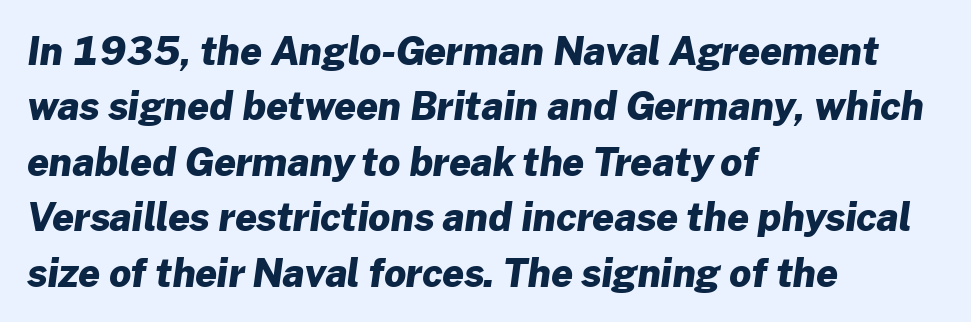
On the weight axis this lands at bold, roughly 700. Observe the absence of serifs on each vertical stroke in this sample. Does the leading feel generous? No, just average. The ragged edge is on the right, which tells us the setting is flush left.
